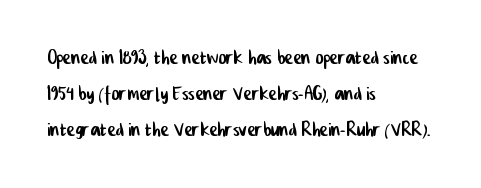
The image shows 25 px text type; set left-aligned, normal line spacing (1.44x), normal letter spacing, not underlined.
